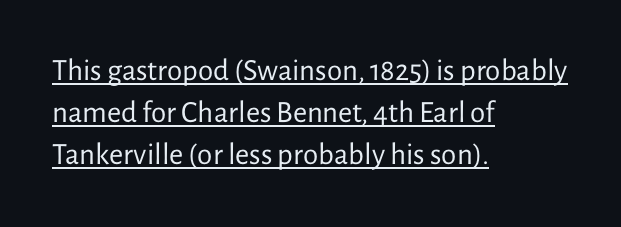
The image shows 31 px regular-weight sans-serif type, upright; set left-aligned, normal line spacing (1.36x), normal letter spacing, underlined; low stroke contrast and a medium x-height.
